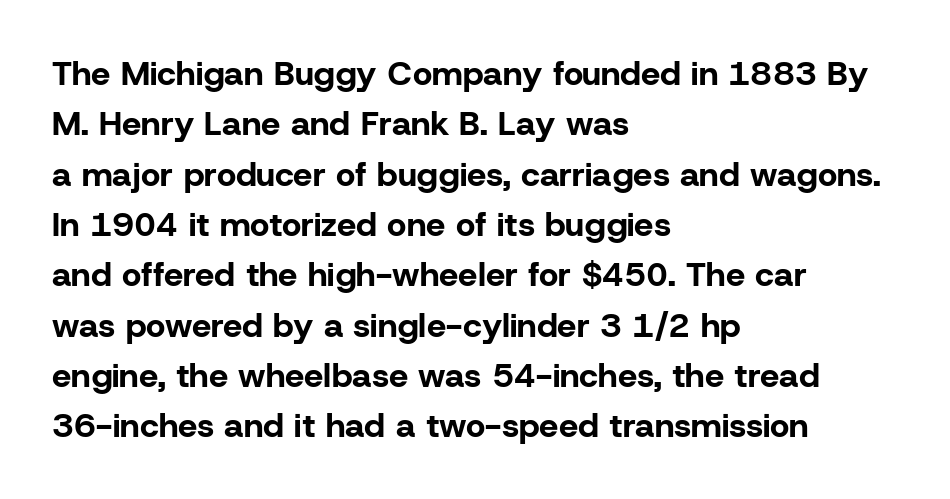
Q: Is the text bold? A: Yes.
Q: Is the text italic (slanted)? A: No, it is upright.
Q: Is the typeface a serif or a sans-serif typeface? A: Sans-serif.
Q: Is the text underlined? A: No.
Q: How is the paragraph aligned? A: Left-aligned.
Q: Is the spacing between letters normal or unusually wide? A: Normal.
Q: Is the spacing between lines tight, normal or loose? A: Normal.
Q: Width (condensed, normal, or wide)? A: Normal.
Q: Stroke contrast? A: Low.
Q: x-height? A: Medium.
Q: Monospaced? A: No.
